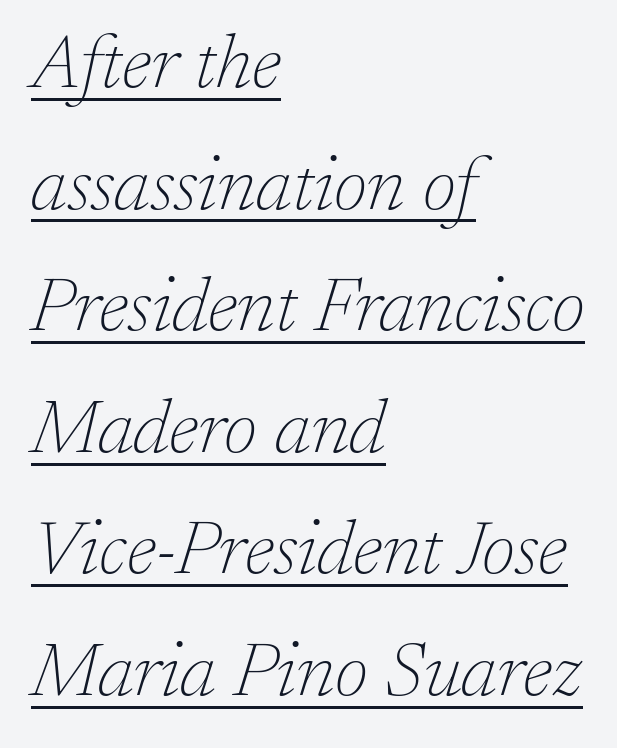
{"serif": "yes", "italic": "yes", "lean": "right", "slant_degrees": 17, "bold": "no", "weight": "thin", "width": "normal", "stroke_contrast": "low", "x_height": "medium", "monospaced": "no", "underline": "yes", "align": "left", "line_spacing": "normal", "line_spacing_ratio": 1.6, "letter_spacing": "normal", "letter_spacing_em": 0.0, "glyph_px": 76}
